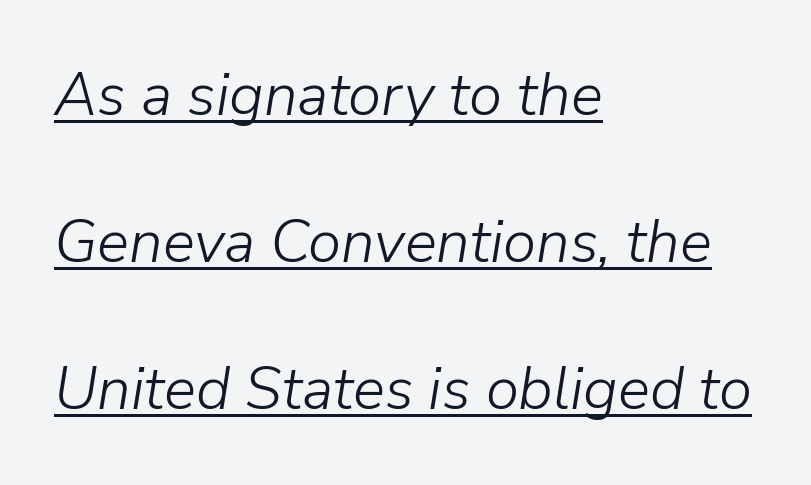
The image shows 60 px light type, italic (leaning right); set left-aligned, loose line spacing (2.45x), normal letter spacing, underlined; low stroke contrast and a medium x-height.
